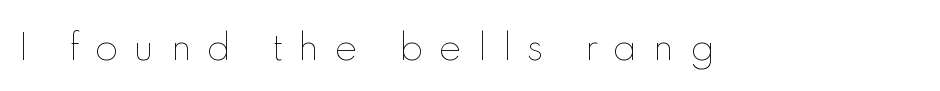
{"italic": "no", "bold": "no", "weight": "thin", "width": "normal", "x_height": "small", "monospaced": "no", "underline": "no", "letter_spacing": "wide", "letter_spacing_em": 0.48, "glyph_px": 34}
